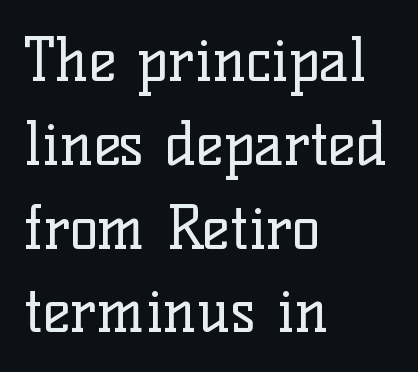
{"serif": "yes", "italic": "no", "bold": "no", "weight": "regular", "width": "normal", "stroke_contrast": "low", "x_height": "medium", "monospaced": "no", "underline": "no", "align": "left", "line_spacing": "normal", "line_spacing_ratio": 1.42, "letter_spacing": "normal", "letter_spacing_em": 0.0, "glyph_px": 59}
